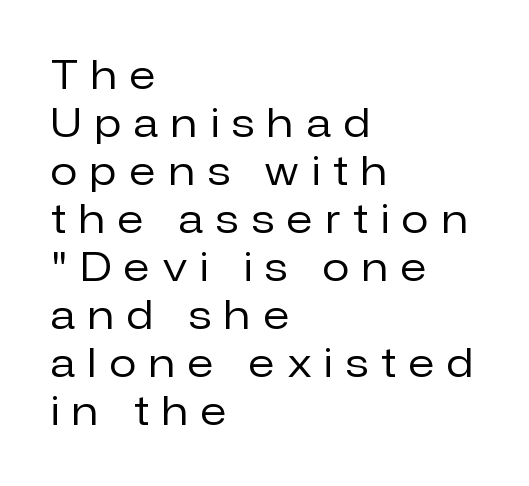
The image shows 39 px regular-weight sans-serif type, upright; set left-aligned, line spacing 1.23x, unusually wide letter spacing (+0.34 em), not underlined; low stroke contrast and a medium x-height.
